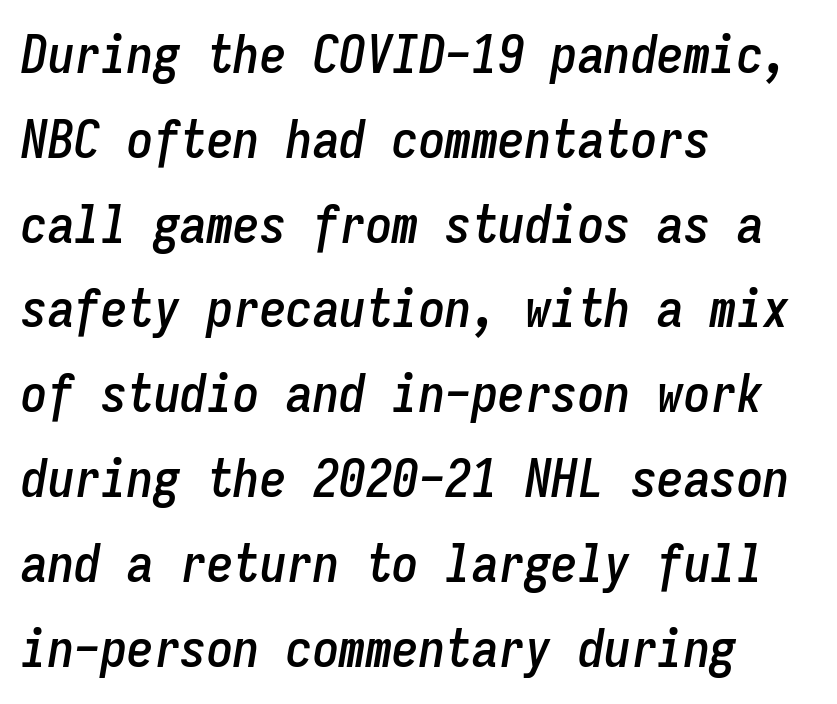
One glance says typical: line gaps are just what's usual. Does extra space separate the letters? No, they use regular spacing. A bare baseline throughout the passage. Typeset ragged right — the left edge is the straight one.
